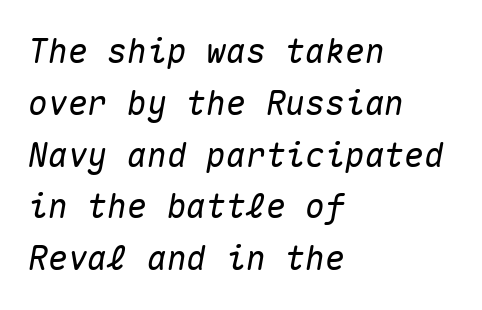
Q: Is the text italic (slanted)? A: Yes, it leans right by about 10 degrees.
Q: Is the text underlined? A: No.
Q: How is the paragraph aligned? A: Left-aligned.
Q: Is the spacing between letters normal or unusually wide? A: Normal.
Q: Is the spacing between lines tight, normal or loose? A: Normal.
Q: Width (condensed, normal, or wide)? A: Normal.
Q: Stroke contrast? A: Medium.
Q: x-height? A: Medium.
Q: Monospaced? A: Yes.
